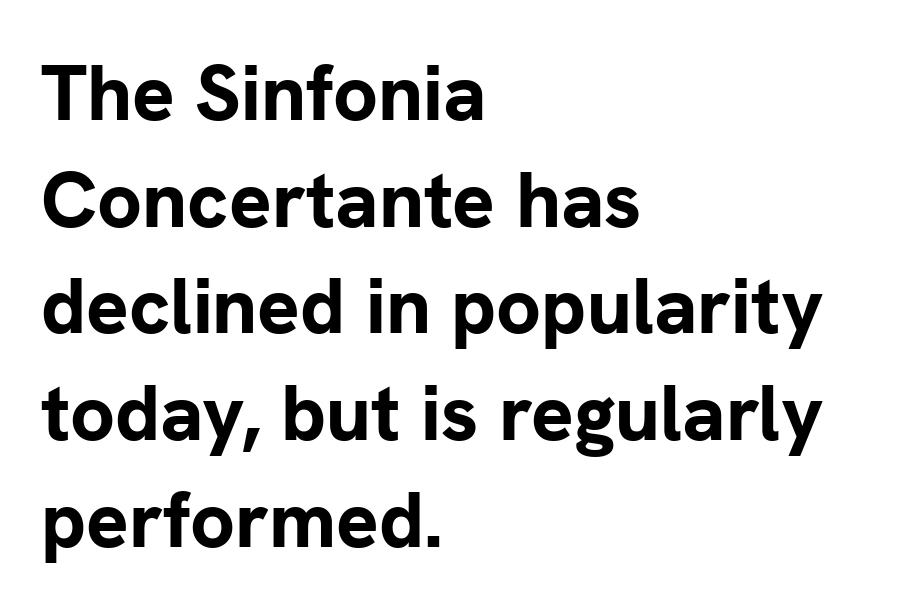
The image shows 79 px bold sans-serif type, upright; set left-aligned, normal line spacing (1.35x), normal letter spacing, not underlined; low stroke contrast and a medium x-height.
